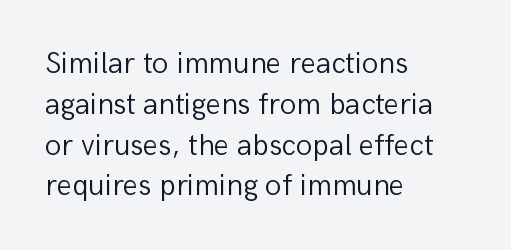
Q: Is the text bold? A: No.
Q: Is the text italic (slanted)? A: No, it is upright.
Q: Is the typeface a serif or a sans-serif typeface? A: Sans-serif.
Q: Is the text underlined? A: No.
Q: How is the paragraph aligned? A: Left-aligned.
Q: Is the spacing between letters normal or unusually wide? A: Normal.
Q: Is the spacing between lines tight, normal or loose? A: Normal.
Q: Width (condensed, normal, or wide)? A: Normal.
Q: Stroke contrast? A: Low.
Q: x-height? A: Medium.
Q: Monospaced? A: No.
